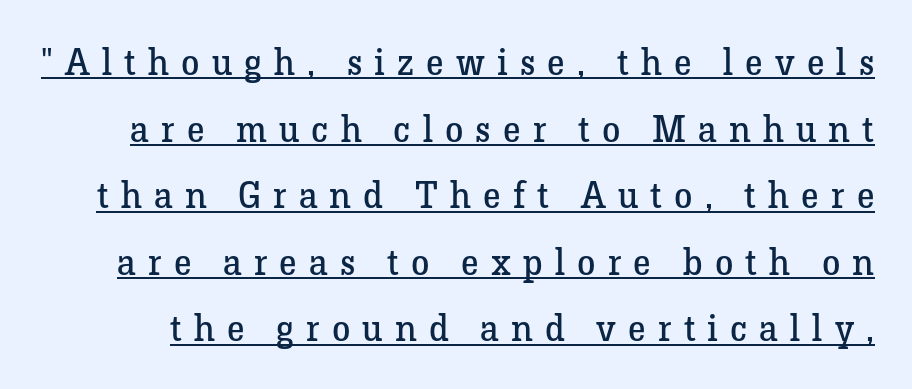
Q: Is the text bold? A: No.
Q: Is the text italic (slanted)? A: No, it is upright.
Q: Is the typeface a serif or a sans-serif typeface? A: Serif.
Q: Is the text underlined? A: Yes.
Q: Is the spacing between letters normal or unusually wide? A: Unusually wide.
Q: Width (condensed, normal, or wide)? A: Normal.
Q: Stroke contrast? A: Low.
Q: x-height? A: Medium.
Q: Monospaced? A: No.
